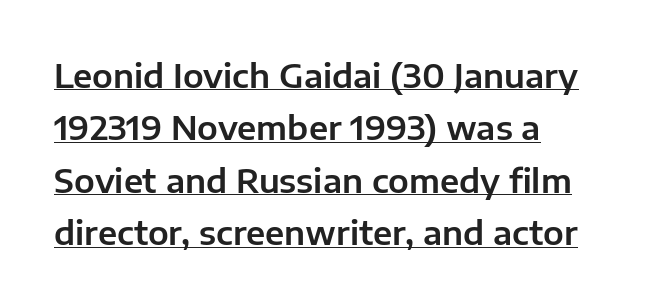
The image shows 33 px sans-serif type, upright; set normal line spacing (1.59x), normal letter spacing, underlined; low stroke contrast and a medium x-height.
